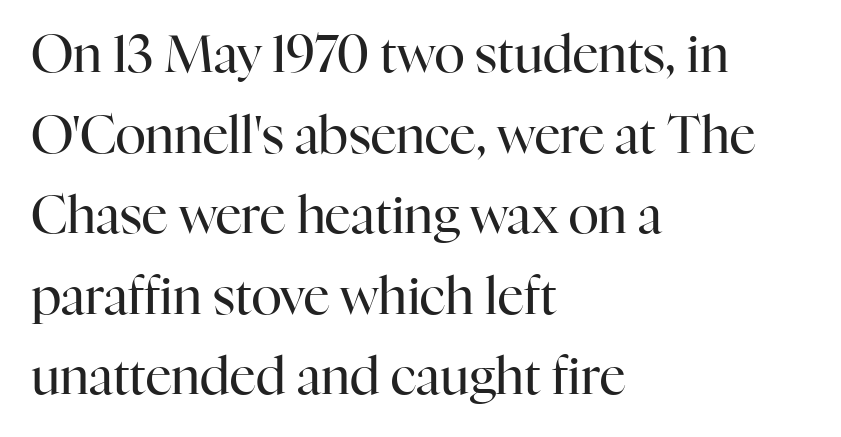
The image shows 51 px regular-weight serif type, upright; set left-aligned, normal line spacing (1.58x), normal letter spacing, not underlined; high stroke contrast and a medium x-height.
